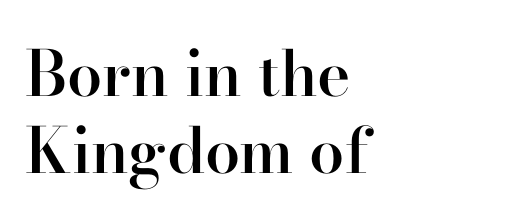
Q: Is the text bold? A: Semi-bold.
Q: Is the text italic (slanted)? A: No, it is upright.
Q: Is the typeface a serif or a sans-serif typeface? A: Serif.
Q: Is the text underlined? A: No.
Q: How is the paragraph aligned? A: Left-aligned.
Q: Is the spacing between letters normal or unusually wide? A: Normal.
Q: Width (condensed, normal, or wide)? A: Normal.
Q: Stroke contrast? A: High.
Q: x-height? A: Small.
Q: Monospaced? A: No.
